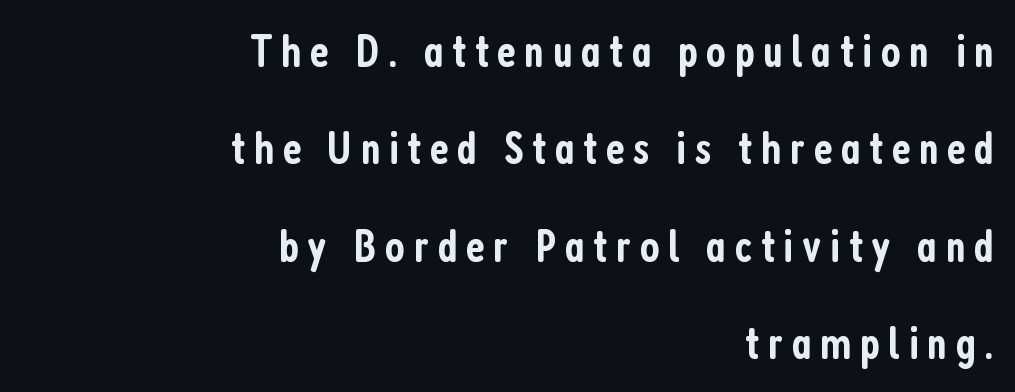
{"serif": "no", "italic": "no", "bold": "semi", "weight": "semibold", "width": "condensed", "stroke_contrast": "low", "x_height": "medium", "monospaced": "no", "underline": "no", "align": "right", "line_spacing": "loose", "line_spacing_ratio": 2.07, "glyph_px": 47}
